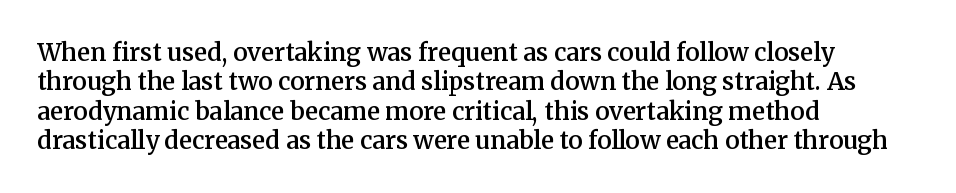
This rendering leaves character spacing at its baseline value. The gap between lines stays unmarked. Characters remain perfectly vertical along every line. The compositor pushed each line to the left boundary.
